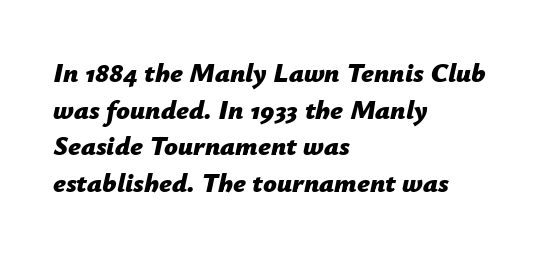
{"italic": "yes", "lean": "right", "slant_degrees": 12, "bold": "yes", "underline": "no", "align": "left", "line_spacing": "normal", "line_spacing_ratio": 1.36, "letter_spacing": "normal", "letter_spacing_em": 0.0, "glyph_px": 27}
